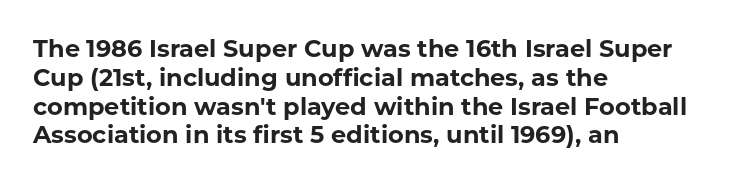
A classic flush-left, rag-right setting is used for this passage. Plenty of ink on the page — the face is bold. A typesetter would mark this as roman, not italic. In terms of letterspacing, this is plain default setting. The zone under the glyphs is completely vacant.
